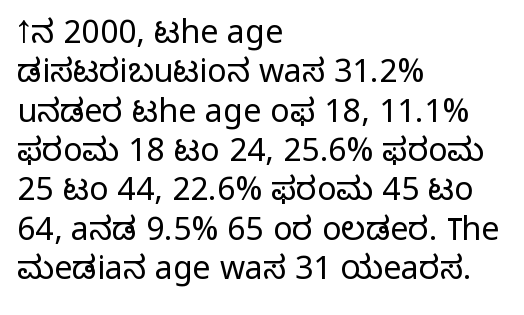
Q: Is the text bold? A: No.
Q: Is the text italic (slanted)? A: No, it is upright.
Q: Is the typeface a serif or a sans-serif typeface? A: Sans-serif.
Q: Is the text underlined? A: No.
Q: How is the paragraph aligned? A: Left-aligned.
Q: Is the spacing between letters normal or unusually wide? A: Normal.
Q: Width (condensed, normal, or wide)? A: Normal.
Q: Stroke contrast? A: Low.
Q: x-height? A: Medium.
Q: Monospaced? A: No.
